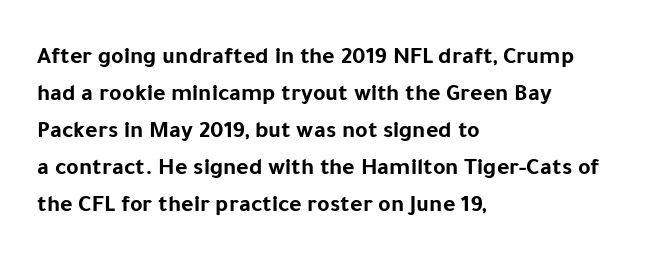
{"italic": "no", "bold": "yes", "underline": "no", "align": "left", "line_spacing": "normal", "line_spacing_ratio": 1.54, "letter_spacing": "normal", "letter_spacing_em": 0.0, "glyph_px": 24}
